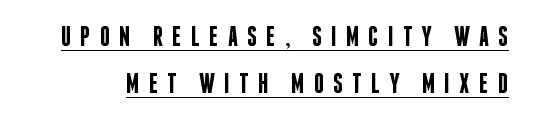
Q: Is the text bold? A: Semi-bold.
Q: Is the text italic (slanted)? A: No, it is upright.
Q: Is the typeface a serif or a sans-serif typeface? A: Sans-serif.
Q: Is the text underlined? A: Yes.
Q: Is the spacing between letters normal or unusually wide? A: Unusually wide.
Q: Is the spacing between lines tight, normal or loose? A: Normal.
Q: Width (condensed, normal, or wide)? A: Condensed.
Q: Stroke contrast? A: Low.
Q: x-height? A: Large.
Q: Monospaced? A: No.
